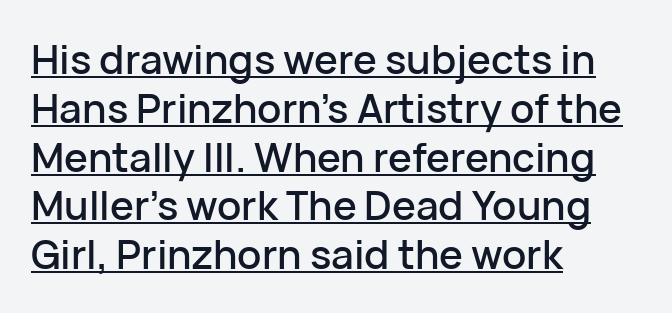
Default kerning and tracking; the words read as compact shapes. You could not count columns in this text — the font is proportionally spaced. The designer went with a sans here, leaving each stem footless. Descenders here cross a horizontal rule under the line.
